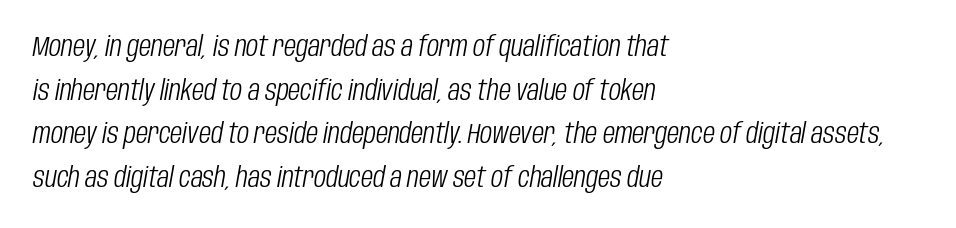
{"italic": "yes", "lean": "right", "slant_degrees": 10, "bold": "no", "weight": "light", "width": "condensed", "stroke_contrast": "low", "x_height": "large", "monospaced": "no", "underline": "no", "align": "left", "line_spacing": "normal", "line_spacing_ratio": 1.56, "letter_spacing": "normal", "letter_spacing_em": 0.0, "glyph_px": 28}
